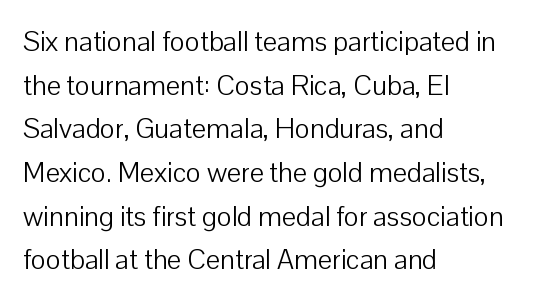
Whoever set this chose a conventional vertical rhythm. These lines are composed in type without serifs. Here the designer chose a conventional face with non-uniform glyph widths. The paragraph shown leans on its left margin. Plain, unruled lines of type. Ascenders rise straight up at ninety degrees.
